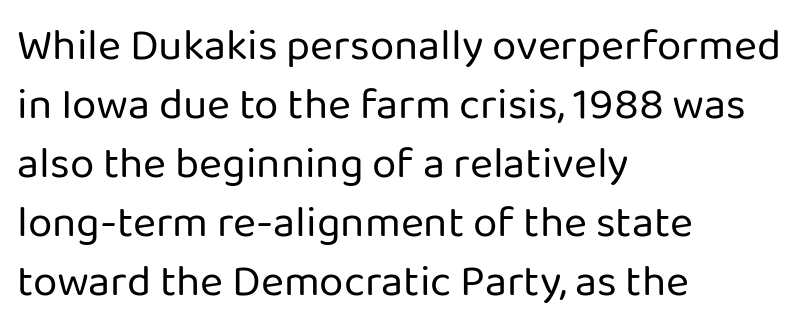
Style check: upright. Here the glyphs are tracked normally, forming tight word shapes. This sample uses a sans-serif face. The face used here is proportionally spaced, like ordinary book or web type. Bare-footed words on every line. The rag falls on the right side of this text block.
